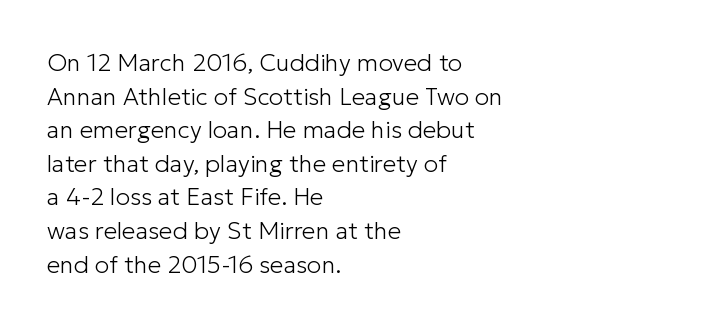
Q: Is the text bold? A: No.
Q: Is the text italic (slanted)? A: No, it is upright.
Q: Is the text underlined? A: No.
Q: How is the paragraph aligned? A: Left-aligned.
Q: Is the spacing between letters normal or unusually wide? A: Normal.
Q: Is the spacing between lines tight, normal or loose? A: Normal.
